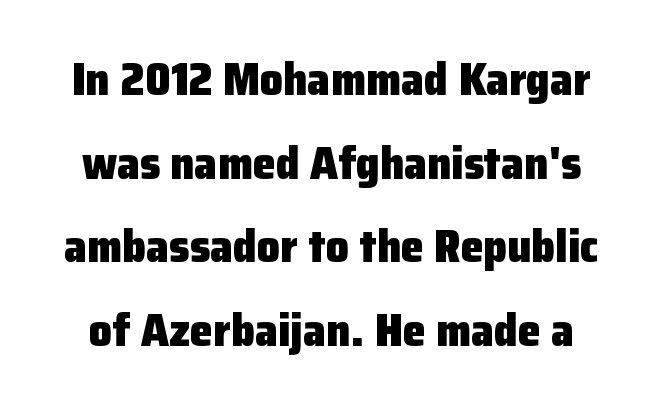
Q: Is the text bold? A: Yes.
Q: Is the text italic (slanted)? A: No, it is upright.
Q: Is the typeface a serif or a sans-serif typeface? A: Sans-serif.
Q: Is the text underlined? A: No.
Q: Is the spacing between letters normal or unusually wide? A: Normal.
Q: Width (condensed, normal, or wide)? A: Normal.
Q: Stroke contrast? A: Low.
Q: x-height? A: Medium.
Q: Monospaced? A: No.
